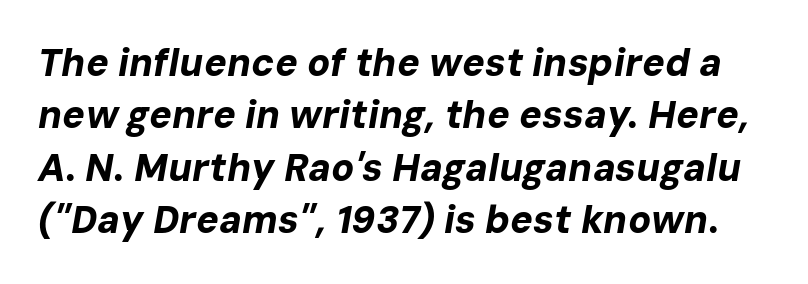
The image shows 38 px bold type, italic (leaning right); set normal line spacing (1.38x), normal letter spacing, not underlined; low stroke contrast and a medium x-height.
